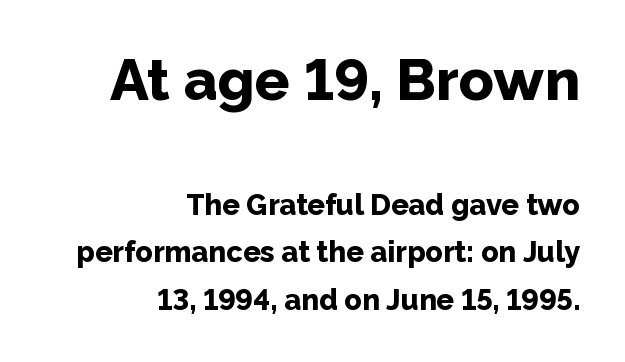
The image shows 58 px bold sans-serif type, upright; set right-aligned, normal line spacing (1.64x), normal letter spacing, not underlined; the first (top) block is 2.0x larger; low stroke contrast and a medium x-height.
